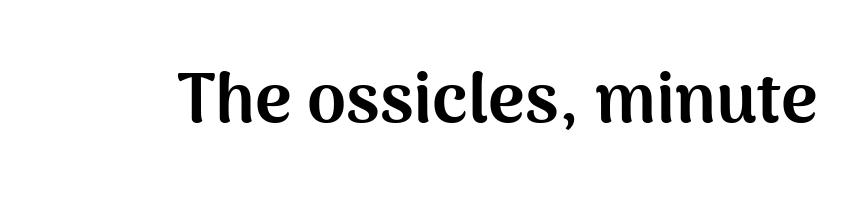
{"serif": "no", "italic": "no", "bold": "yes", "weight": "bold", "width": "normal", "stroke_contrast": "medium", "x_height": "medium", "monospaced": "no", "underline": "no", "letter_spacing": "normal", "letter_spacing_em": 0.0, "glyph_px": 70}
